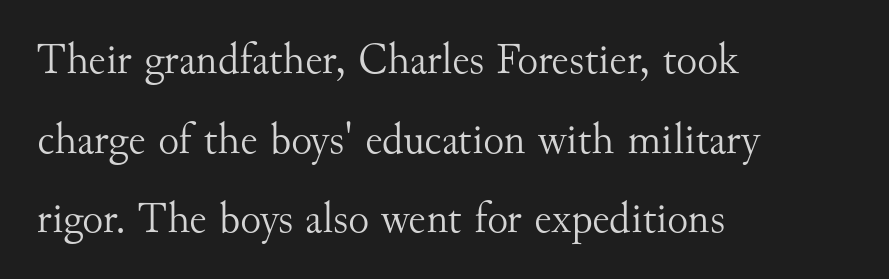
{"serif": "yes", "italic": "no", "bold": "no", "weight": "light", "width": "normal", "stroke_contrast": "medium", "x_height": "small", "monospaced": "no", "underline": "no", "align": "left", "line_spacing_ratio": 1.81, "letter_spacing": "normal", "letter_spacing_em": 0.0, "glyph_px": 44}
